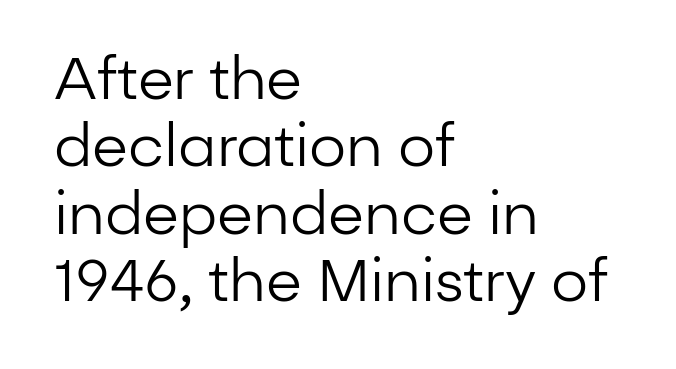
Designer's note — italics off, roman on. Letters rest on an invisible, unmarked baseline. No extra tracking has been applied to these lines. Leftover space on each line is placed entirely after the last word. Is this a sans? Yes — the strokes have no serifs.
